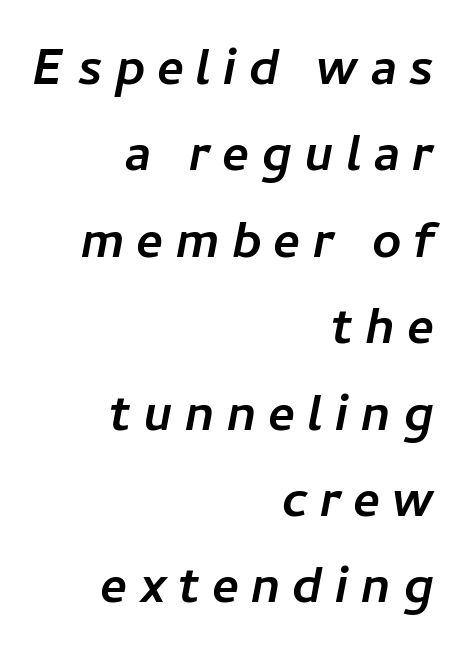
The image shows 64 px sans-serif type; set right-aligned, normal line spacing (1.35x), not underlined; low stroke contrast and a medium x-height.
